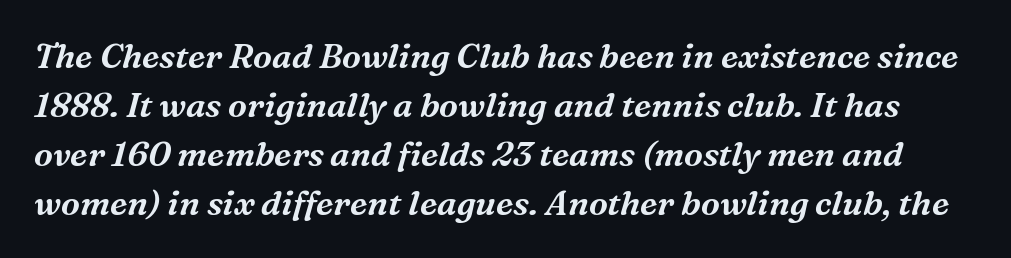
Whoever set this chose a conventional vertical rhythm. In terms of letterform style, serifs are clearly present. This sample uses an oblique cut, with every glyph tilted off the vertical. In terms of letterspacing, this is plain default setting. Beneath every word, the page is bare.
